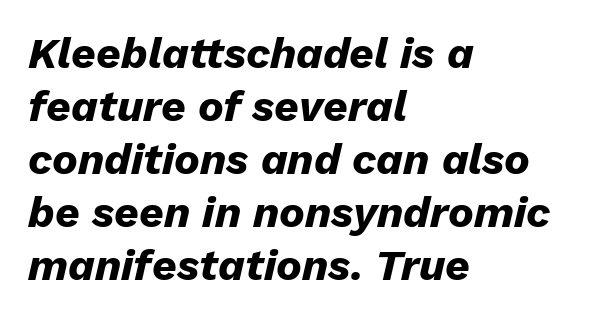
The image shows 43 px heavy type, italic (leaning right); set left-aligned, line spacing 1.23x, normal letter spacing, not underlined; low stroke contrast and a medium x-height.
